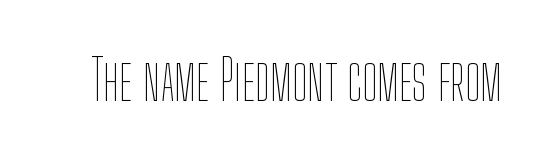
{"italic": "no", "bold": "no", "weight": "thin", "width": "condensed", "stroke_contrast": "low", "x_height": "medium", "monospaced": "no", "underline": "no", "letter_spacing": "normal", "letter_spacing_em": 0.0, "glyph_px": 55}
